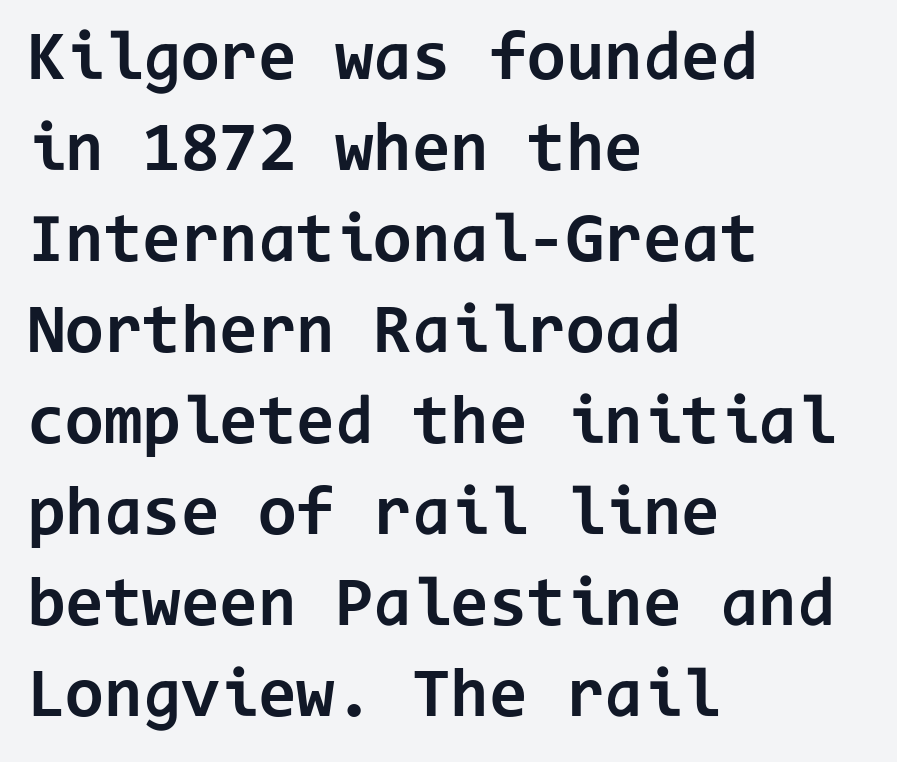
Q: Is the text bold? A: Yes.
Q: Is the text italic (slanted)? A: No, it is upright.
Q: Is the typeface a serif or a sans-serif typeface? A: Sans-serif.
Q: Is the text underlined? A: No.
Q: How is the paragraph aligned? A: Left-aligned.
Q: Is the spacing between letters normal or unusually wide? A: Normal.
Q: Is the spacing between lines tight, normal or loose? A: Normal.
Q: Width (condensed, normal, or wide)? A: Normal.
Q: Stroke contrast? A: Low.
Q: x-height? A: Medium.
Q: Monospaced? A: Yes.
